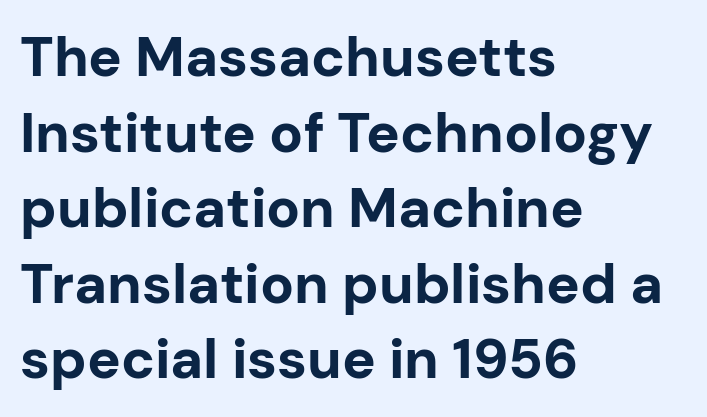
{"serif": "no", "italic": "no", "bold": "yes", "weight": "bold", "width": "normal", "stroke_contrast": "low", "x_height": "medium", "monospaced": "no", "underline": "no", "align": "left", "line_spacing": "normal", "line_spacing_ratio": 1.35, "letter_spacing": "normal", "letter_spacing_em": 0.0, "glyph_px": 56}
